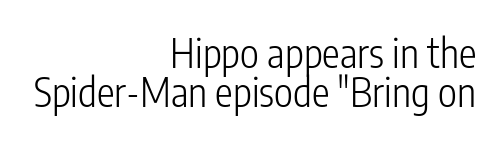
This rendering leaves character spacing at its baseline value. The strokes carry an ordinary text weight at most. The space between consecutive lines is stingy. Typographically, this falls in the sans-serif category. Upright lettering throughout. Caption: multi-line text, flush right, ragged left.
